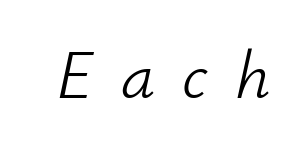
Is this a fixed-width face? No — the glyphs have proportional, varying widths. These lines were composed using italics. The weight would be labelled regular, book, light, or lighter still. Each word looks stretched out because of the extra space between its letters. The area under the type is left untouched.
